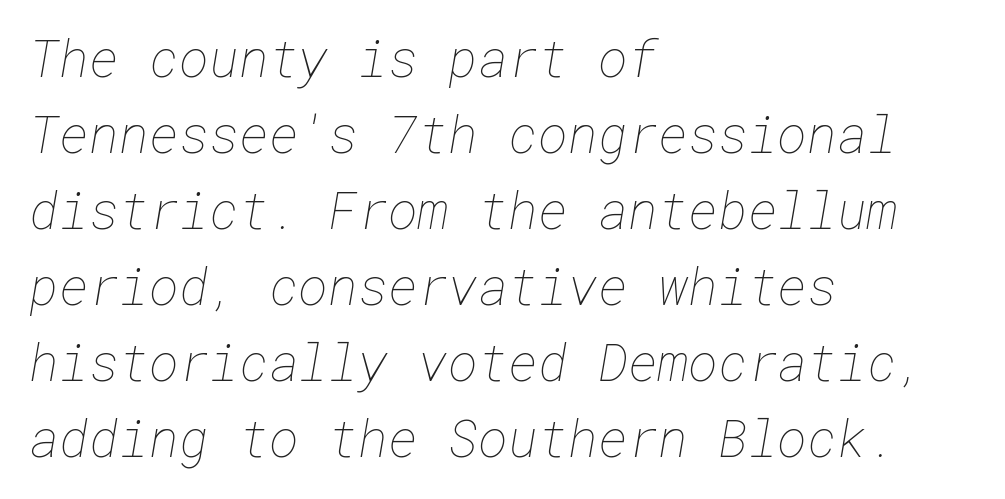
Q: Is the text bold? A: No.
Q: Is the text underlined? A: No.
Q: How is the paragraph aligned? A: Left-aligned.
Q: Is the spacing between letters normal or unusually wide? A: Normal.
Q: Is the spacing between lines tight, normal or loose? A: Normal.
Q: Width (condensed, normal, or wide)? A: Normal.
Q: Stroke contrast? A: Low.
Q: x-height? A: Medium.
